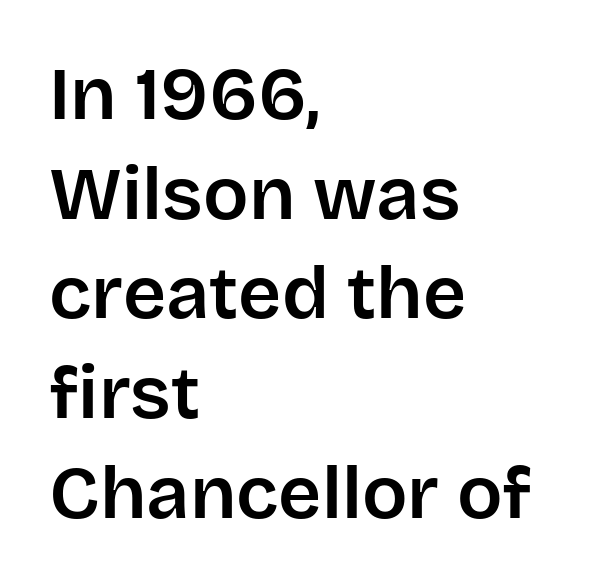
{"serif": "no", "italic": "no", "width": "normal", "stroke_contrast": "low", "x_height": "large", "monospaced": "no", "underline": "no", "align": "left", "line_spacing": "normal", "line_spacing_ratio": 1.33, "letter_spacing": "normal", "letter_spacing_em": 0.0, "glyph_px": 75}
